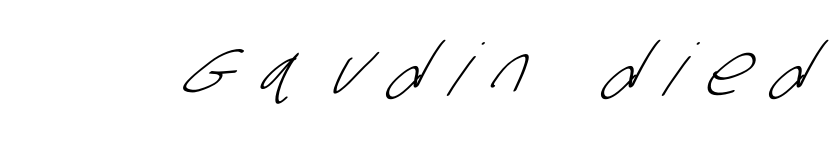
Q: Is the text bold? A: No.
Q: Is the typeface a serif or a sans-serif typeface? A: Sans-serif.
Q: Is the text underlined? A: No.
Q: Is the spacing between letters normal or unusually wide? A: Unusually wide.
Q: Width (condensed, normal, or wide)? A: Condensed.
Q: Stroke contrast? A: Low.
Q: x-height? A: Large.
Q: Monospaced? A: No.
